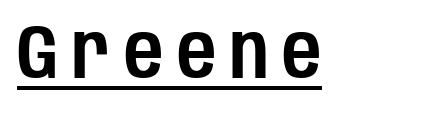
The image shows 76 px condensed sans-serif type, upright; set underlined; low stroke contrast and a large x-height.
